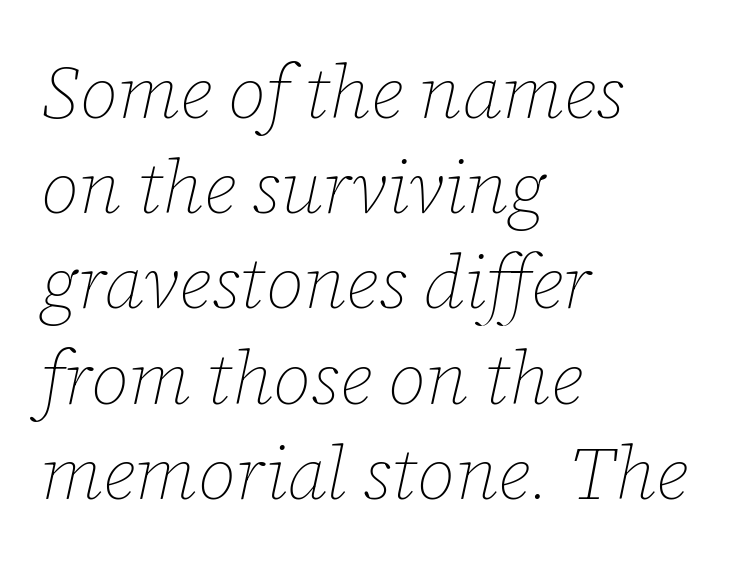
{"italic": "yes", "lean": "right", "slant_degrees": 12, "bold": "no", "weight": "thin", "width": "normal", "stroke_contrast": "low", "x_height": "medium", "monospaced": "no", "underline": "no", "align": "left", "line_spacing": "normal", "line_spacing_ratio": 1.27, "letter_spacing": "normal", "letter_spacing_em": 0.0, "glyph_px": 75}
